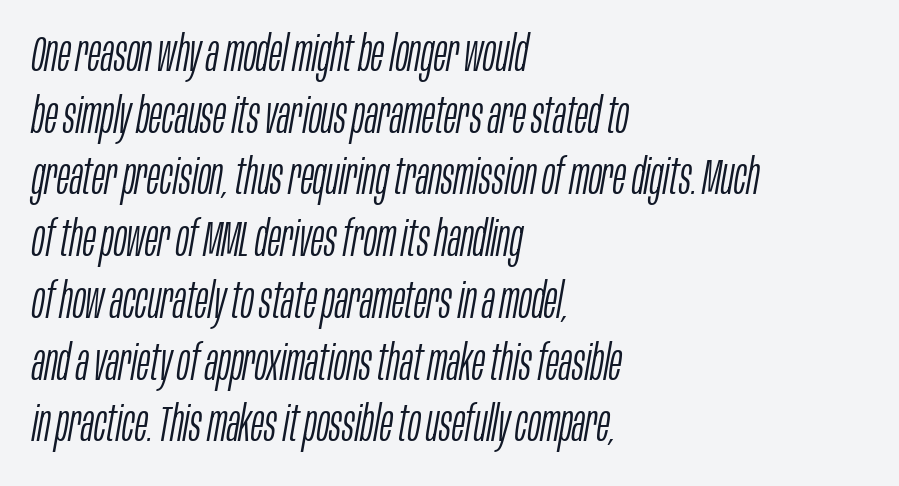
Casual observation: everything's shoved over to the left. Weight: not bold — regular or lighter. Style check: oblique. You could not count columns in this text — the font is proportionally spaced.
